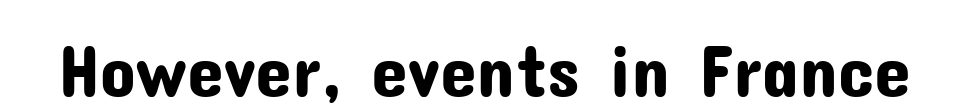
The image shows 74 px sans-serif type, upright; set normal letter spacing, not underlined; low stroke contrast and a medium x-height.
